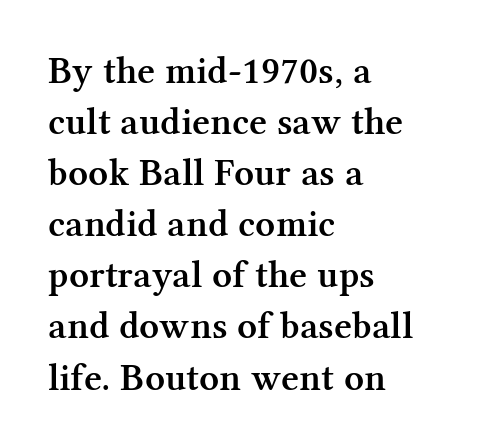
Q: Is the text bold? A: Semi-bold.
Q: Is the text italic (slanted)? A: No, it is upright.
Q: Is the typeface a serif or a sans-serif typeface? A: Serif.
Q: Is the text underlined? A: No.
Q: How is the paragraph aligned? A: Left-aligned.
Q: Is the spacing between letters normal or unusually wide? A: Normal.
Q: Is the spacing between lines tight, normal or loose? A: Normal.
Q: Width (condensed, normal, or wide)? A: Normal.
Q: Stroke contrast? A: Medium.
Q: x-height? A: Medium.
Q: Monospaced? A: No.
